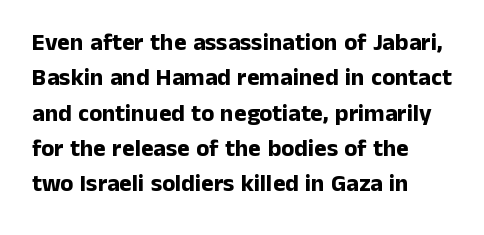
The image shows 24 px bold type, upright; set left-aligned, normal line spacing (1.47x), normal letter spacing, not underlined.
